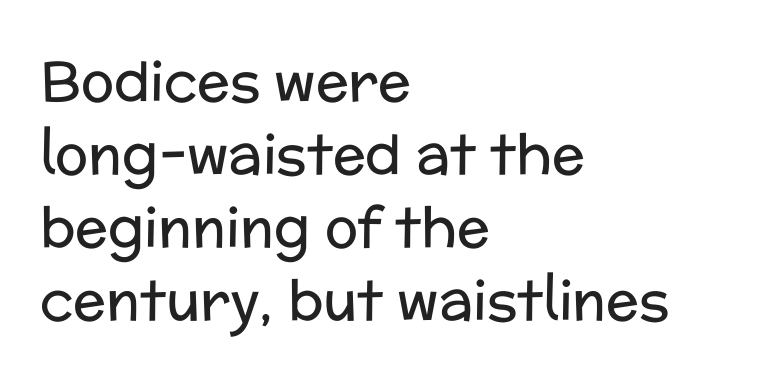
Line beginnings align vertically; line endings do not. The letters stand upright; this is a roman face. Regarding serifs, this sample does without them. The gap between lines stays unmarked. Each word holds together tightly as a unit, with standard inter-letter gaps.
